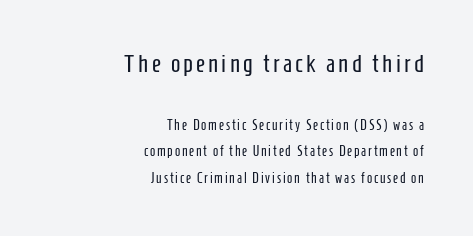
Q: Is the text bold? A: No.
Q: Is the text italic (slanted)? A: No, it is upright.
Q: Is the text underlined? A: No.
Q: How is the paragraph aligned? A: Right-aligned.
Q: Is the spacing between lines tight, normal or loose? A: Loose.
Q: Which block of text is set in a larger size, the first (top) or the second (bottom)? A: The first (top) one.
